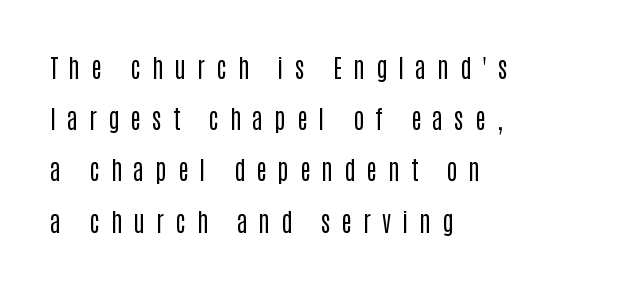
Is the block centered? No — it sits flush against the left margin. No italicization has been applied; the sample stays upright. Students, note that the glyphs here are deliberately spaced far apart. Only glyphs here, with clear space below each row. How would I describe the line gaps? Wide and relaxed.
